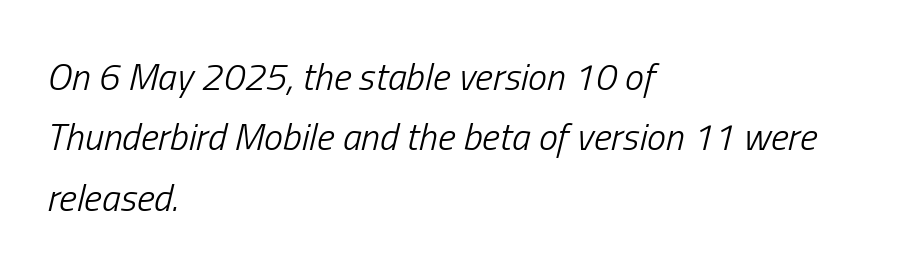
Q: Is the text bold? A: No.
Q: Is the text italic (slanted)? A: Yes, it leans right by about 13 degrees.
Q: Is the text underlined? A: No.
Q: How is the paragraph aligned? A: Left-aligned.
Q: Is the spacing between letters normal or unusually wide? A: Normal.
Q: Is the spacing between lines tight, normal or loose? A: Normal.
Q: Width (condensed, normal, or wide)? A: Condensed.
Q: Stroke contrast? A: Low.
Q: x-height? A: Medium.
Q: Monospaced? A: No.
